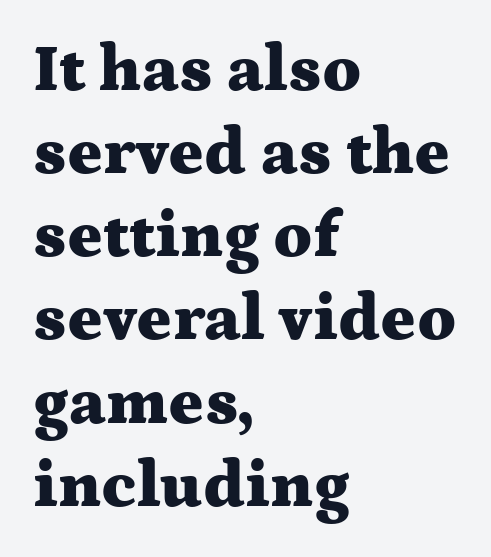
{"serif": "yes", "italic": "no", "bold": "yes", "weight": "heavy", "width": "wide", "stroke_contrast": "medium", "x_height": "medium", "monospaced": "no", "underline": "no", "align": "left", "line_spacing": "normal", "line_spacing_ratio": 1.26, "letter_spacing": "normal", "letter_spacing_em": 0.0, "glyph_px": 66}
